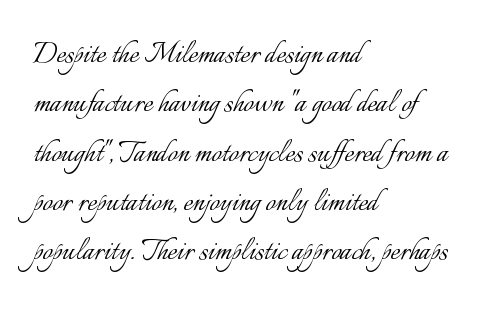
{"bold": "no", "weight": "light", "width": "normal", "stroke_contrast": "low", "x_height": "small", "monospaced": "no", "underline": "no", "align": "left", "line_spacing": "normal", "line_spacing_ratio": 1.37, "letter_spacing": "normal", "letter_spacing_em": 0.0, "glyph_px": 36}
